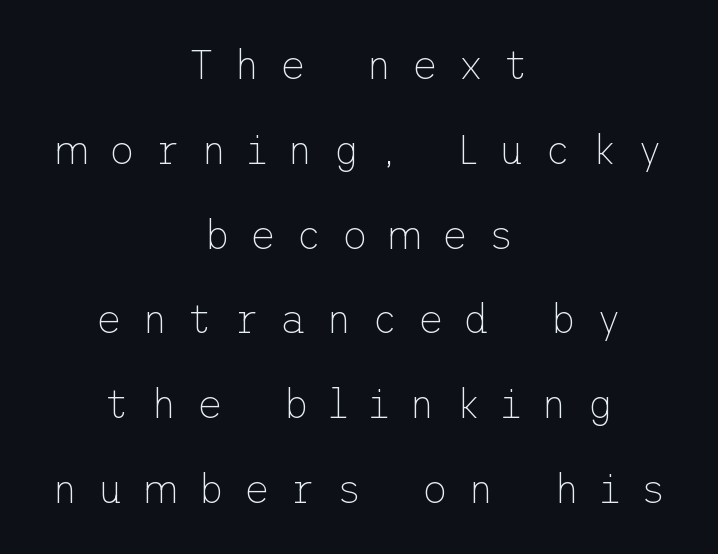
The typography opts for an upright posture over an oblique one. The vertical gap from one line to the next is large. The foot of each line stays bare and open. Look at the bottom of the vertical strokes: they stop flat, with no serifs.
